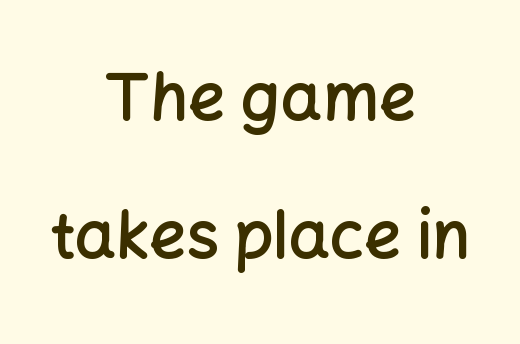
The image shows 65 px semibold sans-serif type, upright; set centered, loose line spacing (2.13x), normal letter spacing, not underlined; low stroke contrast and a medium x-height.
